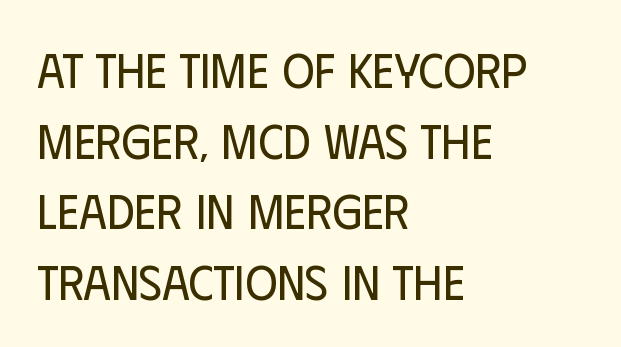
Q: Is the text bold? A: No.
Q: Is the text italic (slanted)? A: No, it is upright.
Q: Is the typeface a serif or a sans-serif typeface? A: Sans-serif.
Q: Is the text underlined? A: No.
Q: How is the paragraph aligned? A: Left-aligned.
Q: Is the spacing between letters normal or unusually wide? A: Normal.
Q: Is the spacing between lines tight, normal or loose? A: Normal.
Q: Width (condensed, normal, or wide)? A: Condensed.
Q: Stroke contrast? A: Low.
Q: x-height? A: Large.
Q: Monospaced? A: No.
